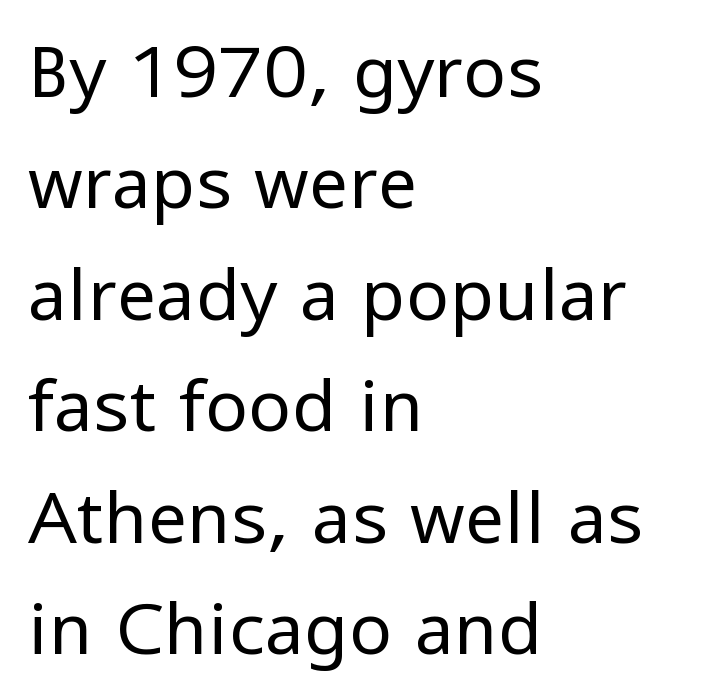
The image shows 71 px regular-weight sans-serif type, upright; set left-aligned, normal line spacing (1.57x), normal letter spacing, not underlined; low stroke contrast and a medium x-height.
